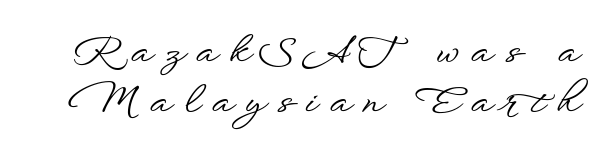
The image shows 37 px wide sans-serif type; set normal line spacing (1.36x), unusually wide letter spacing (+0.34 em), not underlined; low stroke contrast and a small x-height.
